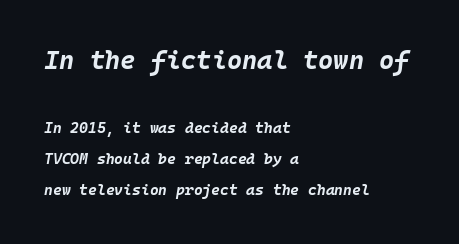
Q: Is the text bold? A: Yes.
Q: Is the text italic (slanted)? A: Yes, it leans right by about 10 degrees.
Q: Is the text underlined? A: No.
Q: How is the paragraph aligned? A: Left-aligned.
Q: Is the spacing between letters normal or unusually wide? A: Normal.
Q: Is the spacing between lines tight, normal or loose? A: Loose.
Q: Which block of text is set in a larger size, the first (top) or the second (bottom)? A: The first (top) one.
